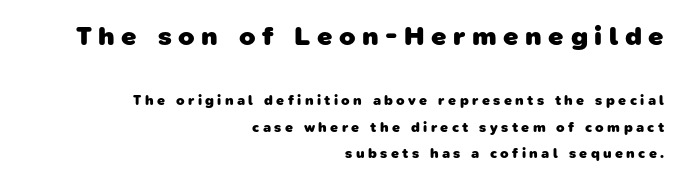
The rendering anchors every line to the right-hand side. The baseline area is clear. Two sizes are in play, and the larger belongs to the first block. Typographic density is high because the face is bold. What stands out about the letter spacing? Its width — letters are far apart.
